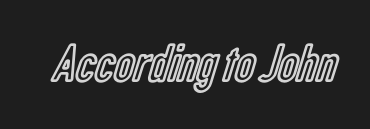
The glyphs are unaccompanied by any horizontal stroke below them. Character widths vary here, with narrow letters taking less room than wide ones. Look at the tracking — it's just the regular setting, nothing added.
